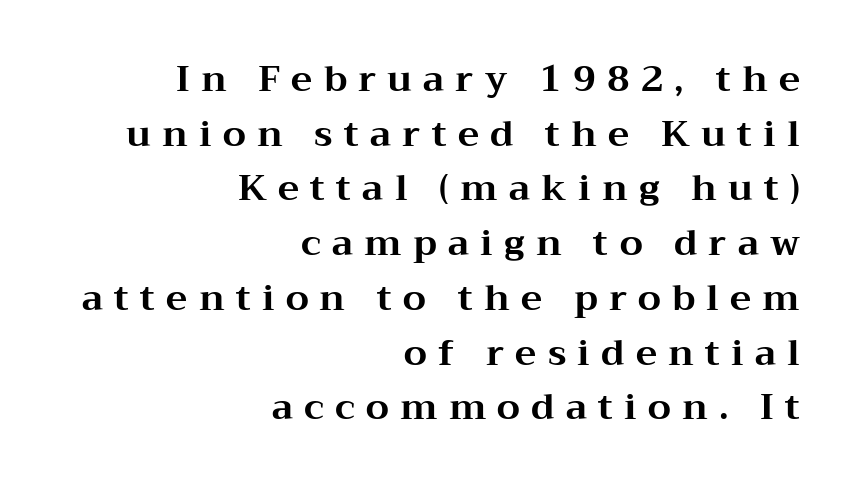
The rendering anchors every line to the right-hand side. The type is letterspaced generously, with wide tracking. This rendering employs a face with finishing strokes, i.e., a serif. The passage shown stacks its lines at a standard gap. Do the characters align in a grid? No, the font is proportional. Posture: straight, roman, zero tilt.
